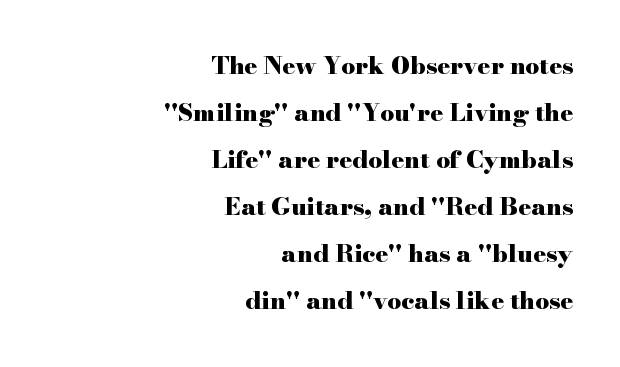
{"italic": "no", "bold": "yes", "underline": "no", "align": "right", "line_spacing": "loose", "line_spacing_ratio": 1.96, "letter_spacing": "normal", "letter_spacing_em": 0.0, "glyph_px": 24}
